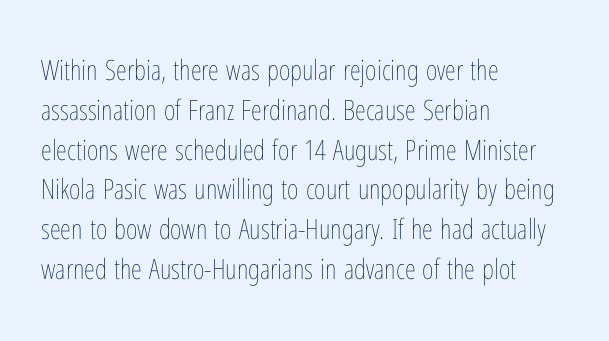
The image shows 28 px thin, condensed type, upright; set left-aligned, normal line spacing (1.42x), normal letter spacing, not underlined; low stroke contrast and a medium x-height.
